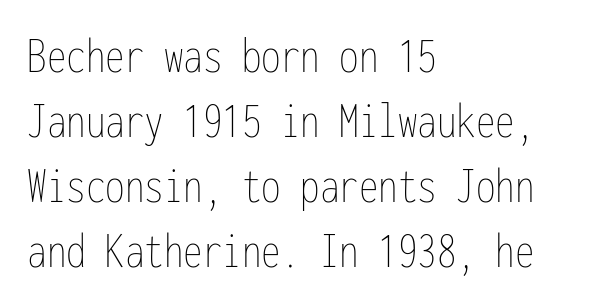
The typesetting does not lean heavy: it is not bold. Honestly, there is no underline to notice here at all. The space between consecutive lines is moderate. Each letter, wide or thin by design, is forced into the same width here. Nope, not italic — everything's standing straight.
